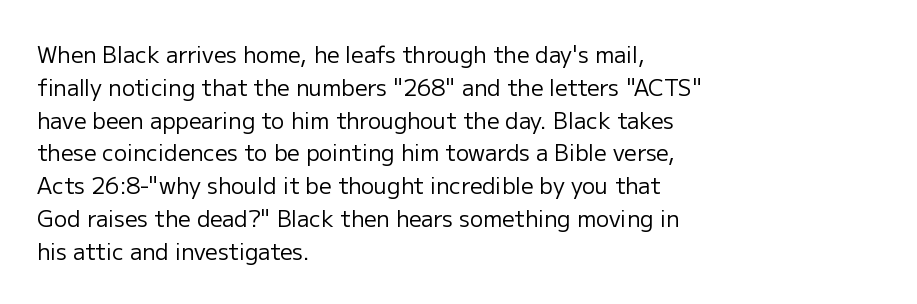
Descender tails drop into unmarked territory. Vertically, the passage feels balanced, rows spaced as you'd expect. The typesetter chose a ragged-right arrangement here. The typography opts for an upright posture over an oblique one. The rendering keeps characters at their native spacing. Stroke mass is kept to a normal reading level or below.
